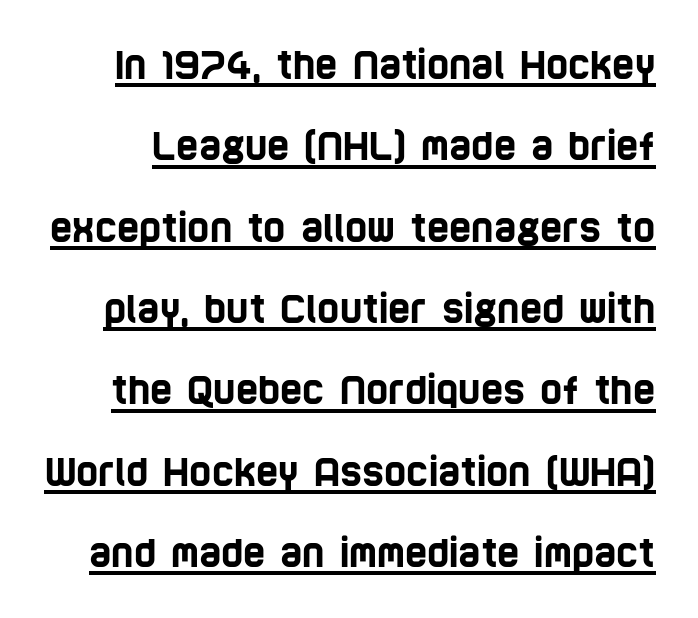
{"serif": "no", "width": "condensed", "stroke_contrast": "low", "x_height": "large", "monospaced": "no", "underline": "yes", "line_spacing": "loose", "line_spacing_ratio": 2.14, "letter_spacing": "normal", "letter_spacing_em": 0.0, "glyph_px": 38}
